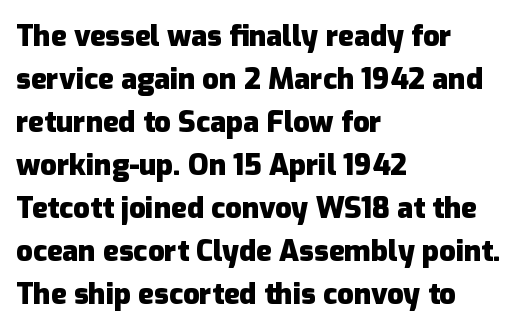
Varying glyph widths throughout — classic text-font behaviour. The glyphs are unaccompanied by any horizontal stroke below them. Horizontally, the lines are justified to the leading edge only. The passage shown has conventional tracking throughout. The line-height multiplier appears to be the usual default. Each letter's strokes conclude bluntly, with no projecting serifs.
